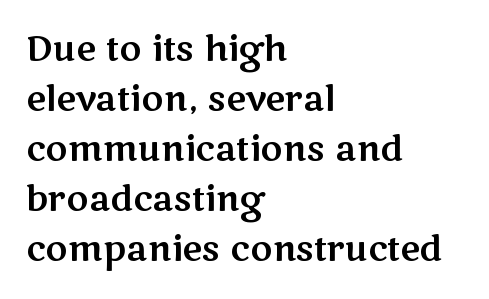
{"serif": "no", "italic": "no", "width": "wide", "stroke_contrast": "medium", "x_height": "medium", "monospaced": "no", "underline": "no", "align": "left", "line_spacing": "normal", "line_spacing_ratio": 1.47, "letter_spacing": "normal", "letter_spacing_em": 0.0, "glyph_px": 34}
